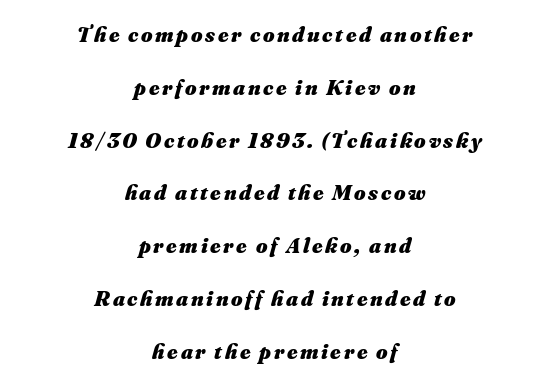
{"italic": "yes", "lean": "right", "slant_degrees": 16, "bold": "yes", "underline": "no", "align": "center", "line_spacing": "loose", "line_spacing_ratio": 2.4, "glyph_px": 22}
